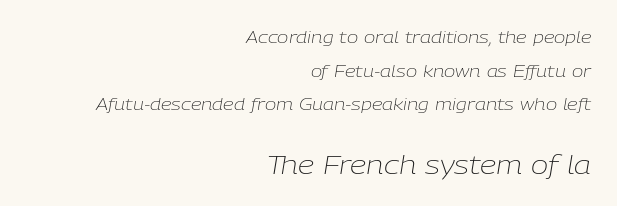
Q: Is the text bold? A: No.
Q: Is the text italic (slanted)? A: Yes, it leans right by about 9 degrees.
Q: Is the text underlined? A: No.
Q: How is the paragraph aligned? A: Right-aligned.
Q: Is the spacing between letters normal or unusually wide? A: Normal.
Q: Is the spacing between lines tight, normal or loose? A: Loose.
Q: Which block of text is set in a larger size, the first (top) or the second (bottom)? A: The second (bottom) one.
